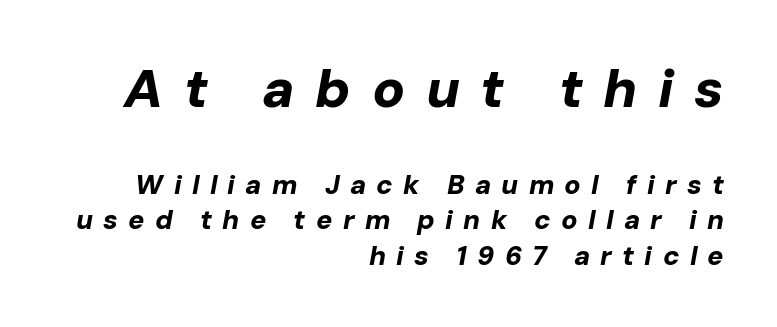
Does extra space separate the letters? Yes, quite a lot of it. The rendering uses a bold face; every stroke is thick and dark. The vertical gap from one line to the next is medium. Here the designer chose a conventional face with non-uniform glyph widths. A flush-right, rag-left setting is used for this passage. Whoever set this made the first block the dominant, larger element.
